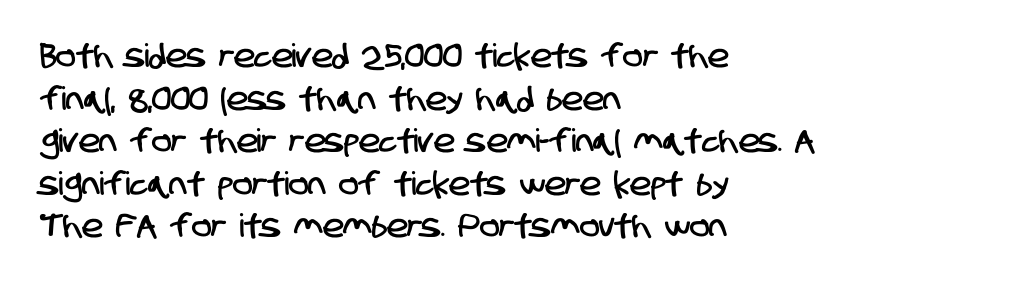
{"serif": "no", "width": "condensed", "stroke_contrast": "low", "x_height": "large", "monospaced": "no", "underline": "no", "align": "left", "line_spacing": "normal", "line_spacing_ratio": 1.33, "letter_spacing": "normal", "letter_spacing_em": 0.0, "glyph_px": 32}
